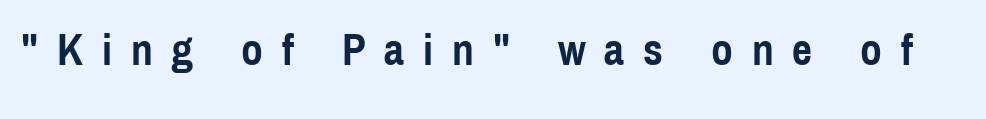
Q: Is the text bold? A: Yes.
Q: Is the text italic (slanted)? A: No, it is upright.
Q: Is the typeface a serif or a sans-serif typeface? A: Sans-serif.
Q: Is the text underlined? A: No.
Q: Is the spacing between letters normal or unusually wide? A: Unusually wide.
Q: Width (condensed, normal, or wide)? A: Condensed.
Q: x-height? A: Medium.
Q: Monospaced? A: No.
